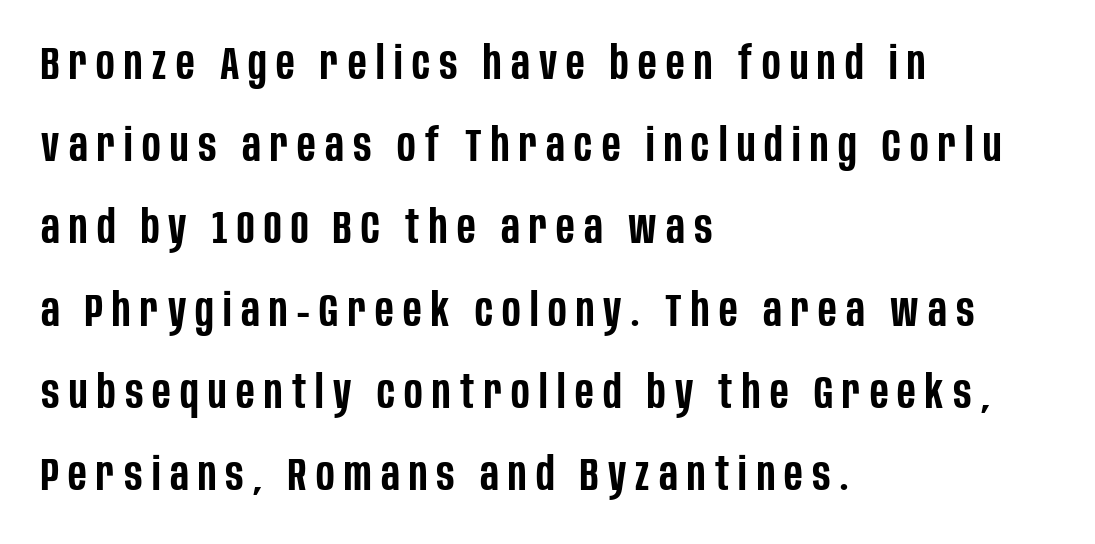
The image shows 47 px semibold, condensed sans-serif type, upright; set left-aligned, line spacing 1.75x, unusually wide letter spacing (+0.2 em), not underlined; low stroke contrast and a large x-height.
